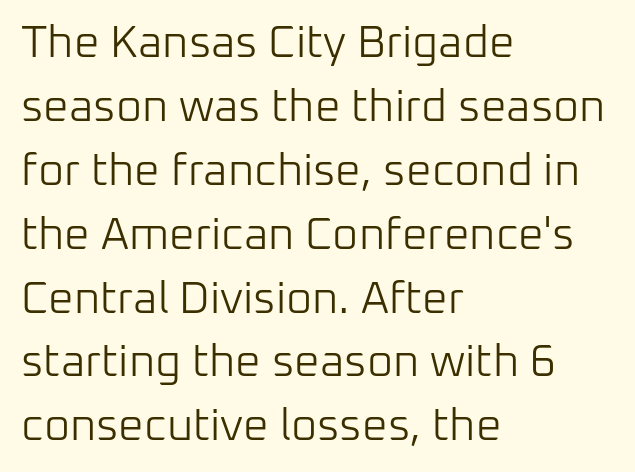
Nope, not italic — everything's standing straight. The designer left line spacing at the default. Glance below the letters and you will spot only blank space. Does extra space separate the letters? No, they use regular spacing.
